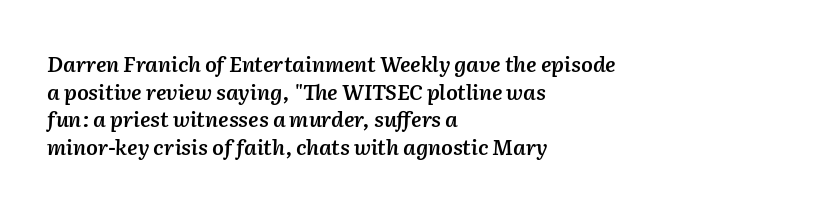
The image shows 21 px text type, italic (leaning right); set left-aligned, normal line spacing (1.31x), normal letter spacing, not underlined.
